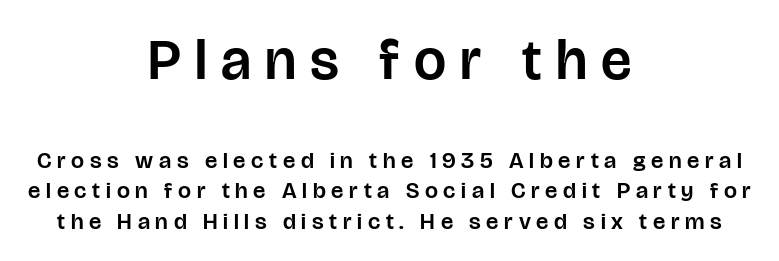
{"serif": "no", "italic": "no", "width": "normal", "stroke_contrast": "low", "x_height": "large", "monospaced": "no", "underline": "no", "align": "center", "line_spacing": "normal", "line_spacing_ratio": 1.32, "letter_spacing": "wide", "letter_spacing_em": 0.25, "larger_block": "first", "size_ratio": 2.48, "glyph_px": 57}
